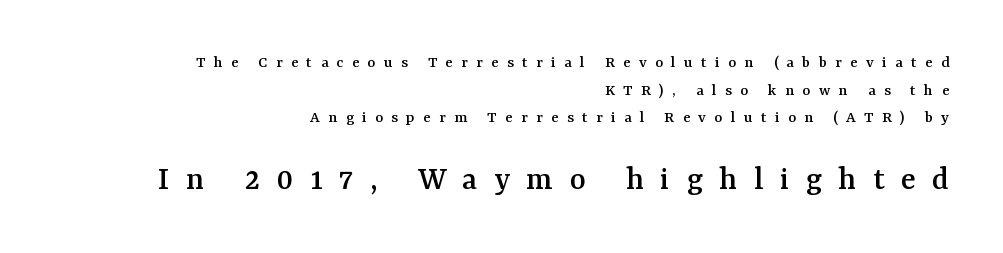
Q: Is the text italic (slanted)? A: No, it is upright.
Q: Is the typeface a serif or a sans-serif typeface? A: Serif.
Q: Is the text underlined? A: No.
Q: How is the paragraph aligned? A: Right-aligned.
Q: Is the spacing between letters normal or unusually wide? A: Unusually wide.
Q: Is the spacing between lines tight, normal or loose? A: Normal.
Q: Which block of text is set in a larger size, the first (top) or the second (bottom)? A: The second (bottom) one.
Q: Width (condensed, normal, or wide)? A: Normal.
Q: Stroke contrast? A: Medium.
Q: x-height? A: Medium.
Q: Monospaced? A: No.
